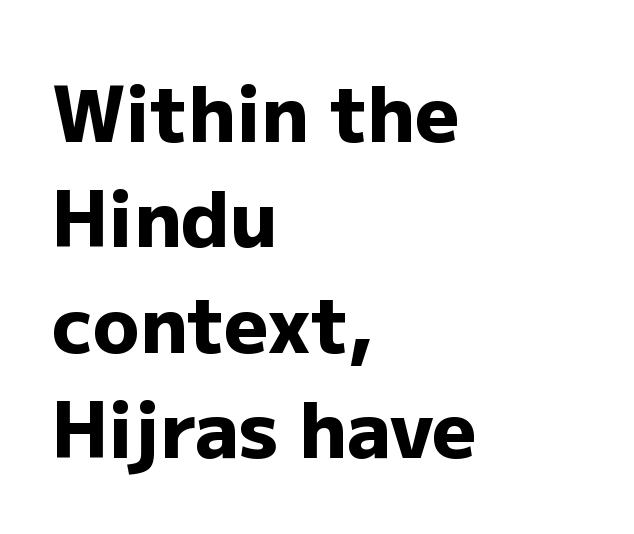
{"serif": "no", "italic": "no", "bold": "yes", "weight": "heavy", "width": "normal", "stroke_contrast": "low", "x_height": "medium", "monospaced": "no", "underline": "no", "align": "left", "line_spacing": "normal", "line_spacing_ratio": 1.37, "letter_spacing": "normal", "letter_spacing_em": 0.0, "glyph_px": 77}
